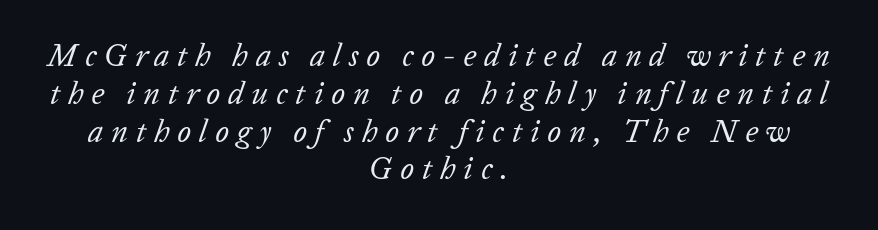
{"italic": "yes", "lean": "right", "slant_degrees": 20, "bold": "no", "weight": "regular", "width": "normal", "stroke_contrast": "low", "x_height": "medium", "monospaced": "no", "underline": "no", "align": "center", "line_spacing_ratio": 1.22, "letter_spacing": "wide", "letter_spacing_em": 0.25, "glyph_px": 31}
